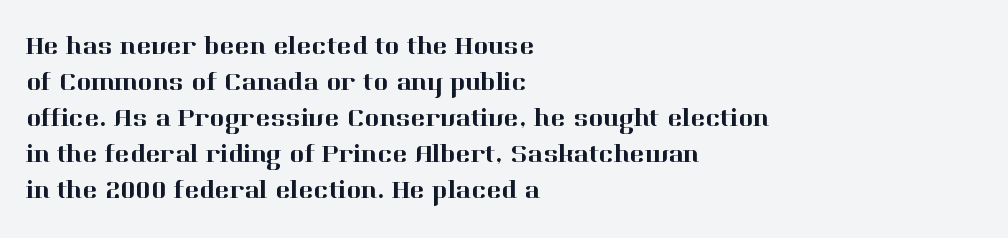
Q: Is the text italic (slanted)? A: No, it is upright.
Q: Is the text underlined? A: No.
Q: How is the paragraph aligned? A: Left-aligned.
Q: Is the spacing between letters normal or unusually wide? A: Normal.
Q: Is the spacing between lines tight, normal or loose? A: Normal.
